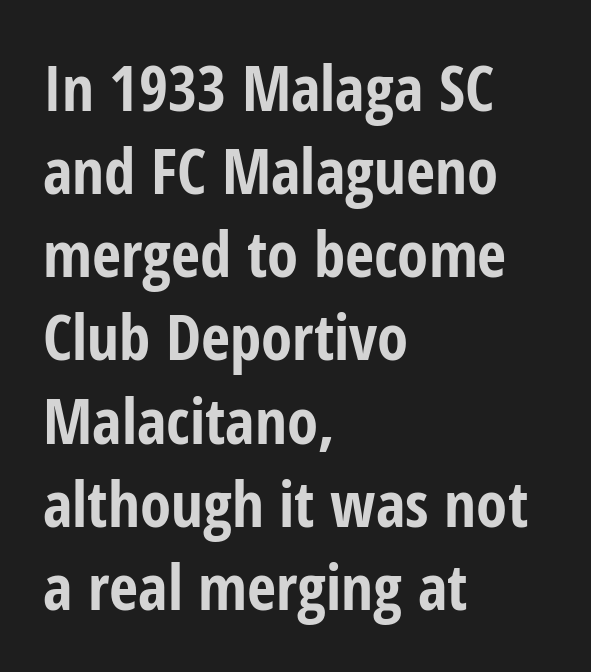
The image shows 63 px bold, condensed sans-serif type, upright; set left-aligned, normal line spacing (1.32x), normal letter spacing, not underlined; low stroke contrast and a medium x-height.
